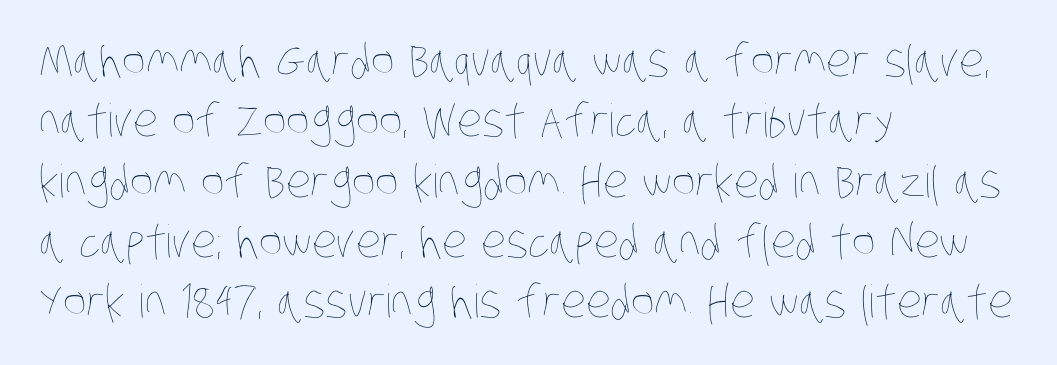
The image shows 45 px thin, condensed type; set left-aligned, normal line spacing (1.34x), normal letter spacing, not underlined; low stroke contrast and a large x-height.
